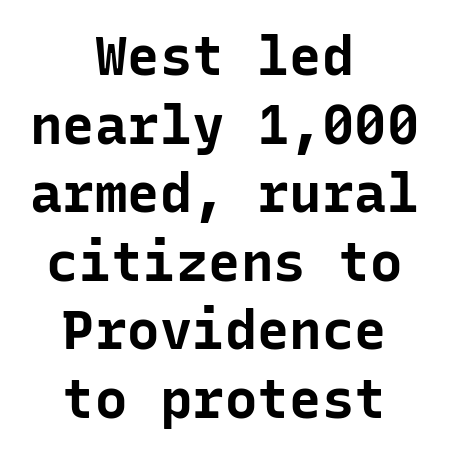
Q: Is the text bold? A: Yes.
Q: Is the text italic (slanted)? A: No, it is upright.
Q: Is the typeface a serif or a sans-serif typeface? A: Sans-serif.
Q: Is the text underlined? A: No.
Q: How is the paragraph aligned? A: Centered.
Q: Is the spacing between letters normal or unusually wide? A: Normal.
Q: Is the spacing between lines tight, normal or loose? A: Normal.
Q: Width (condensed, normal, or wide)? A: Normal.
Q: Stroke contrast? A: Low.
Q: x-height? A: Medium.
Q: Monospaced? A: Yes.
